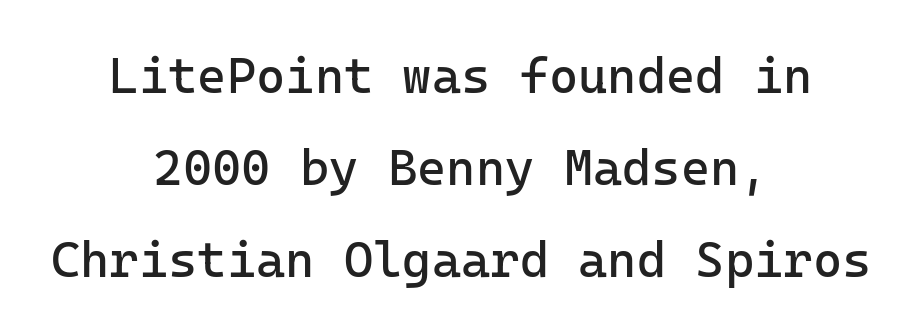
The image shows 50 px regular-weight sans-serif type, upright; set centered, line spacing 1.84x, normal letter spacing, not underlined; low stroke contrast and a medium x-height.
